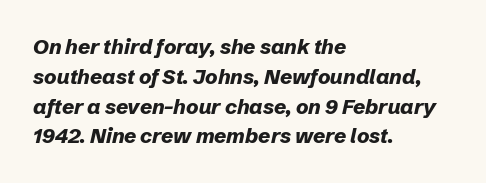
The image shows 21 px bold type, italic (leaning right); set left-aligned, normal line spacing (1.42x), normal letter spacing, not underlined.
